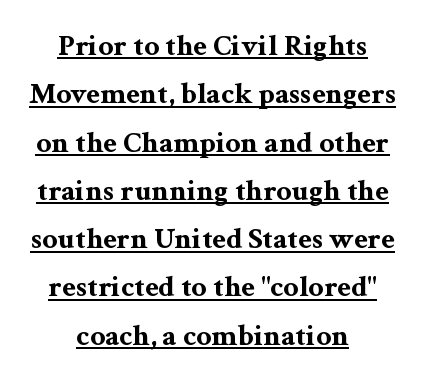
Q: Is the text bold? A: Yes.
Q: Is the text italic (slanted)? A: No, it is upright.
Q: Is the typeface a serif or a sans-serif typeface? A: Serif.
Q: Is the text underlined? A: Yes.
Q: How is the paragraph aligned? A: Centered.
Q: Is the spacing between letters normal or unusually wide? A: Normal.
Q: Is the spacing between lines tight, normal or loose? A: Normal.
Q: Width (condensed, normal, or wide)? A: Wide.
Q: Stroke contrast? A: Medium.
Q: x-height? A: Medium.
Q: Monospaced? A: No.
